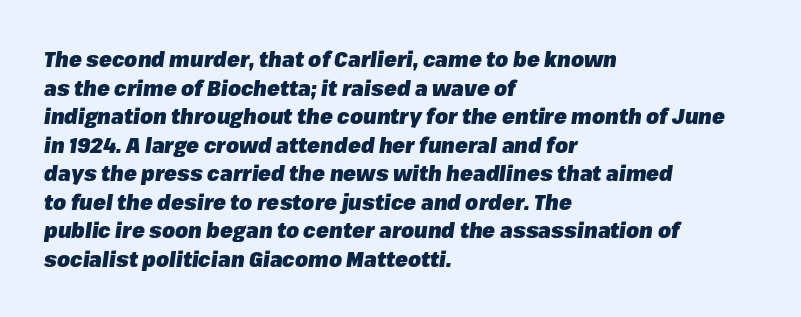
The image shows 21 px bold type, italic (leaning right); set left-aligned, normal line spacing (1.36x), normal letter spacing, not underlined.
